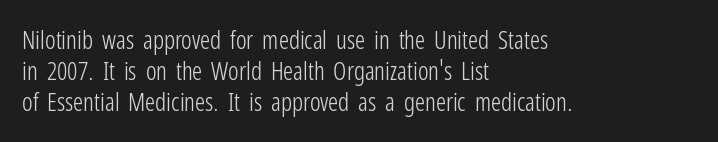
{"italic": "no", "bold": "no", "underline": "no", "align": "left", "line_spacing": "normal", "line_spacing_ratio": 1.25, "letter_spacing": "normal", "letter_spacing_em": 0.0, "glyph_px": 25}
